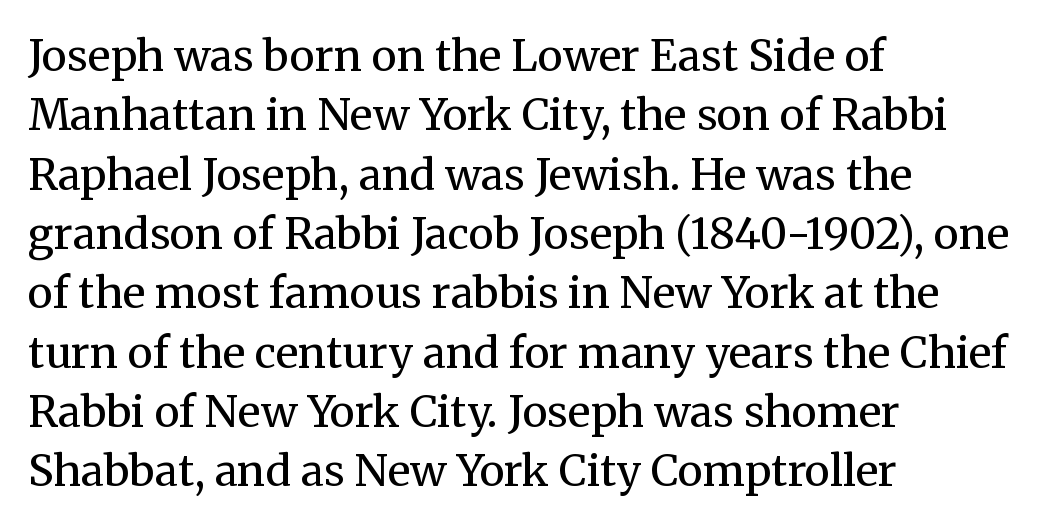
The image shows 43 px regular-weight serif type, upright; set left-aligned, normal line spacing (1.38x), normal letter spacing, not underlined; medium stroke contrast and a medium x-height.
